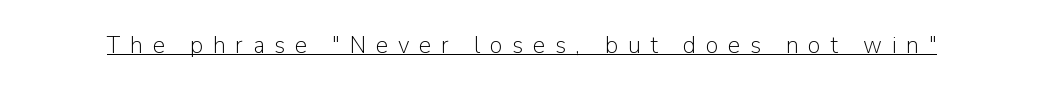
The lettering is marked with a stroke running underneath it. The letters are spread apart with noticeably loose tracking. Caption: face not bold, strokes unweighted. In terms of posture, this sample is upright.
